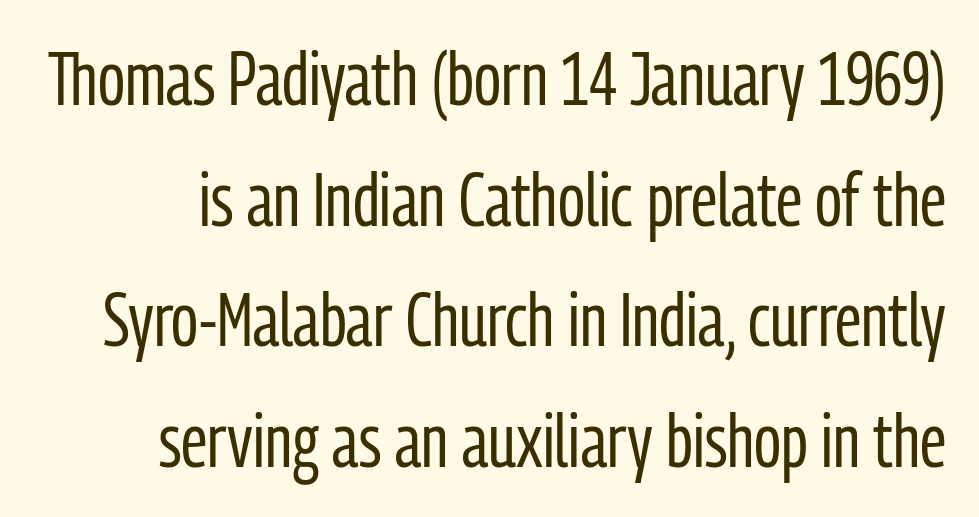
{"serif": "no", "italic": "no", "bold": "no", "weight": "regular", "width": "condensed", "stroke_contrast": "low", "x_height": "medium", "monospaced": "no", "underline": "no", "line_spacing": "normal", "line_spacing_ratio": 1.63, "letter_spacing": "normal", "letter_spacing_em": 0.0, "glyph_px": 74}
